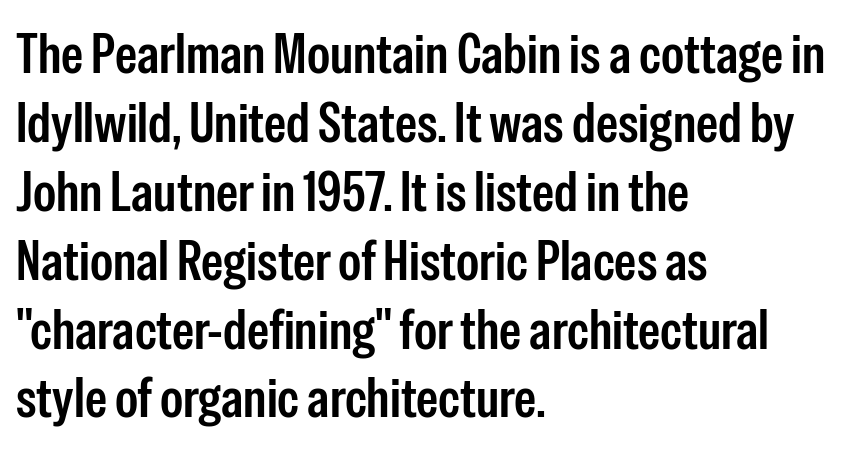
The rendering keeps characters at their native spacing. Lines of text with bare space underneath. Layout note: lines flush left. The strokes are fattened partway — semibold, not bold. Is this a fixed-width face? No — the glyphs have proportional, varying widths. Tall strokes in this sample are plumb rather than angled.
